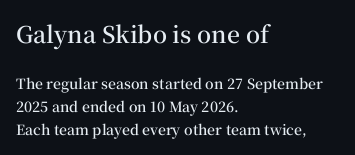
Underlining? Definitely not there. These lines stack with their left ends in a neat column. Each glyph is drawn with semibold strokes, heavier than normal yet not fully bold. Every stem runs plumb, perpendicular to the baseline. Vertical spacing — default. A student would notice the top passage is typeset larger than what follows.
